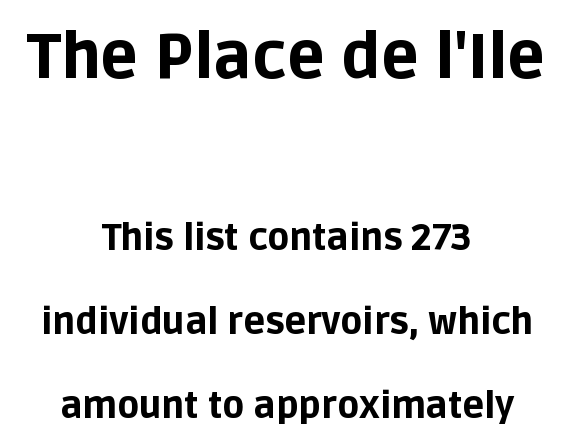
Q: Is the text bold? A: Yes.
Q: Is the text italic (slanted)? A: No, it is upright.
Q: Is the typeface a serif or a sans-serif typeface? A: Sans-serif.
Q: Is the text underlined? A: No.
Q: How is the paragraph aligned? A: Centered.
Q: Is the spacing between letters normal or unusually wide? A: Normal.
Q: Is the spacing between lines tight, normal or loose? A: Loose.
Q: Which block of text is set in a larger size, the first (top) or the second (bottom)? A: The first (top) one.
Q: Width (condensed, normal, or wide)? A: Normal.
Q: Stroke contrast? A: Low.
Q: x-height? A: Large.
Q: Monospaced? A: No.
